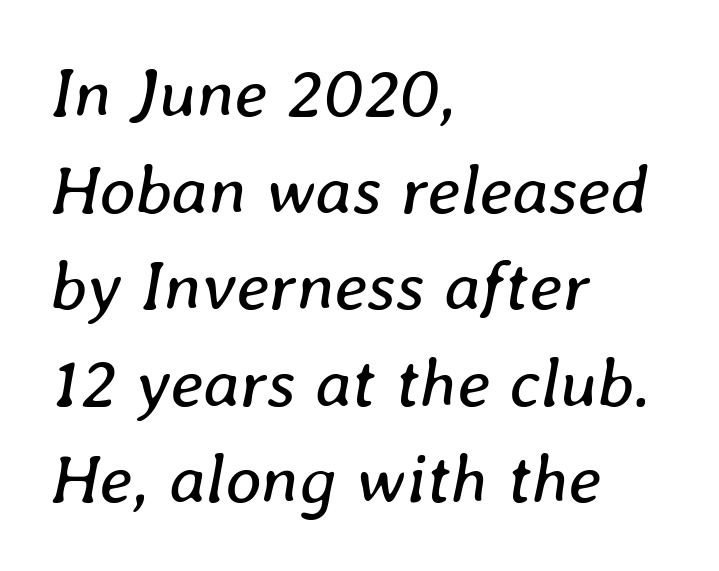
Q: Is the text bold? A: No.
Q: Is the text italic (slanted)? A: Yes, it leans right by about 8 degrees.
Q: Is the text underlined? A: No.
Q: How is the paragraph aligned? A: Left-aligned.
Q: Is the spacing between letters normal or unusually wide? A: Normal.
Q: Is the spacing between lines tight, normal or loose? A: Normal.
Q: Width (condensed, normal, or wide)? A: Normal.
Q: Stroke contrast? A: Low.
Q: x-height? A: Medium.
Q: Monospaced? A: No.
